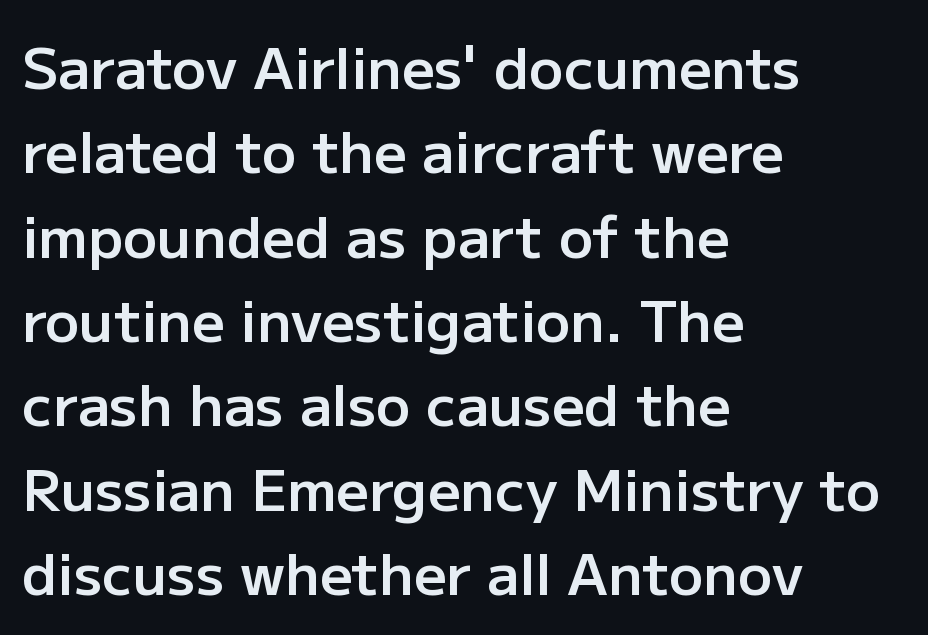
Q: Is the text bold? A: Semi-bold.
Q: Is the text italic (slanted)? A: No, it is upright.
Q: Is the typeface a serif or a sans-serif typeface? A: Sans-serif.
Q: Is the text underlined? A: No.
Q: How is the paragraph aligned? A: Left-aligned.
Q: Is the spacing between letters normal or unusually wide? A: Normal.
Q: Is the spacing between lines tight, normal or loose? A: Normal.
Q: Width (condensed, normal, or wide)? A: Normal.
Q: Stroke contrast? A: Low.
Q: x-height? A: Medium.
Q: Monospaced? A: No.
